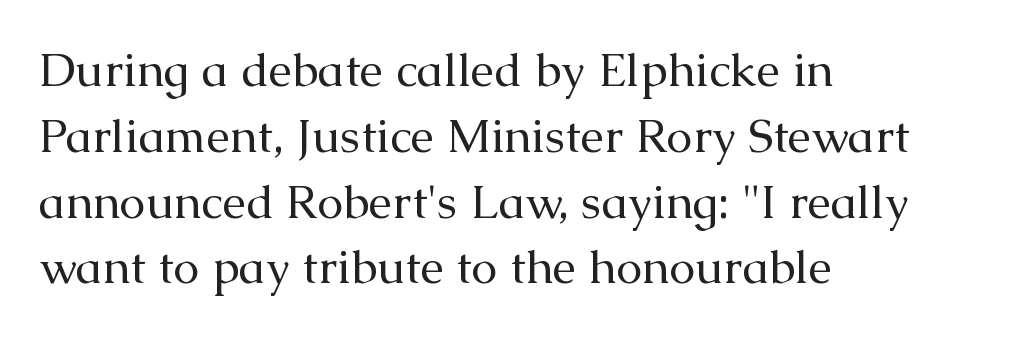
Is this a fixed-width face? No — the glyphs have proportional, varying widths. The font's upright variant was chosen for this text. One-word summary of the alignment: left. Line spacing here is normal. Beneath every word, the page is bare.
